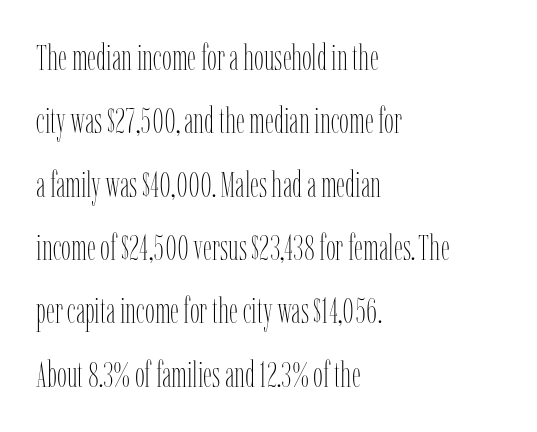
{"italic": "no", "bold": "no", "weight": "thin", "width": "condensed", "stroke_contrast": "low", "x_height": "medium", "monospaced": "no", "underline": "no", "align": "left", "line_spacing_ratio": 1.81, "letter_spacing": "normal", "letter_spacing_em": 0.0, "glyph_px": 35}
